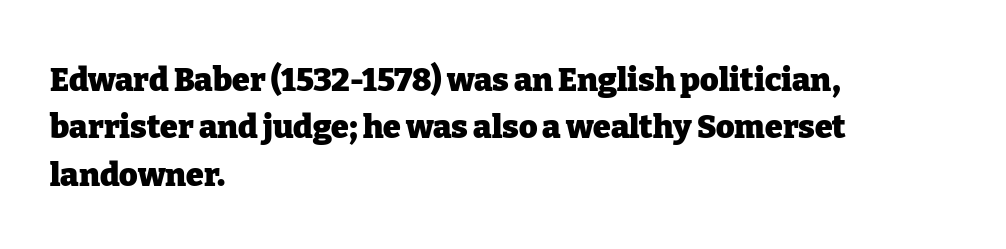
The image shows 32 px heavy serif type, upright; set left-aligned, normal line spacing (1.48x), normal letter spacing, not underlined; low stroke contrast and a medium x-height.
